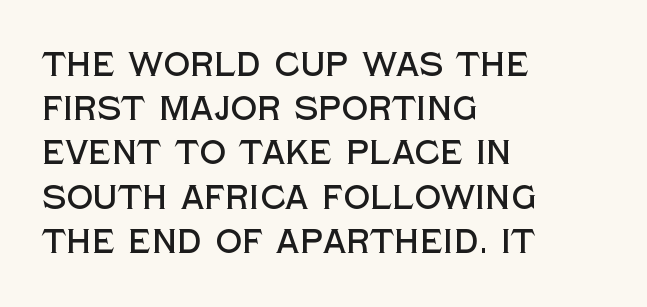
The image shows 33 px sans-serif type, upright; set left-aligned, normal line spacing (1.34x), normal letter spacing, not underlined; a large x-height.
